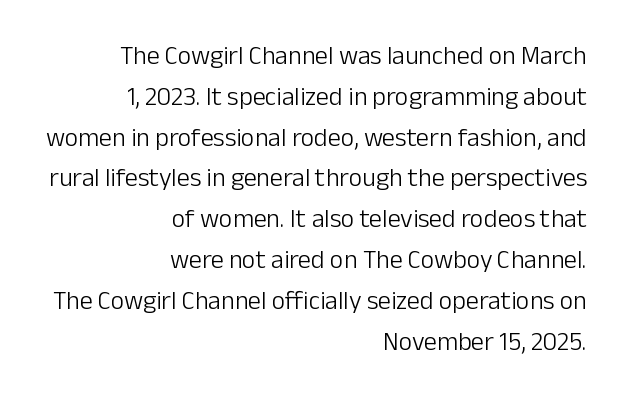
These lines were composed using upright roman letters. A normal amount of white space separates one row of letters from the next. The letterforms sit at book weight or below. Honestly, there is no underline to notice here at all.
